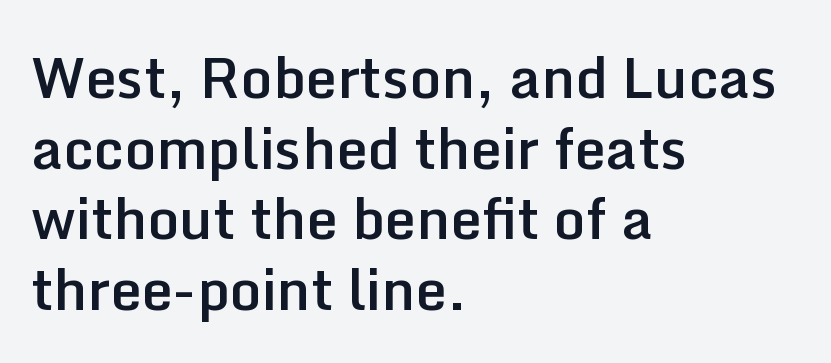
Q: Is the text bold? A: Semi-bold.
Q: Is the text italic (slanted)? A: No, it is upright.
Q: Is the typeface a serif or a sans-serif typeface? A: Sans-serif.
Q: Is the text underlined? A: No.
Q: How is the paragraph aligned? A: Left-aligned.
Q: Is the spacing between letters normal or unusually wide? A: Normal.
Q: Is the spacing between lines tight, normal or loose? A: Normal.
Q: Width (condensed, normal, or wide)? A: Normal.
Q: Stroke contrast? A: Low.
Q: x-height? A: Medium.
Q: Monospaced? A: No.
